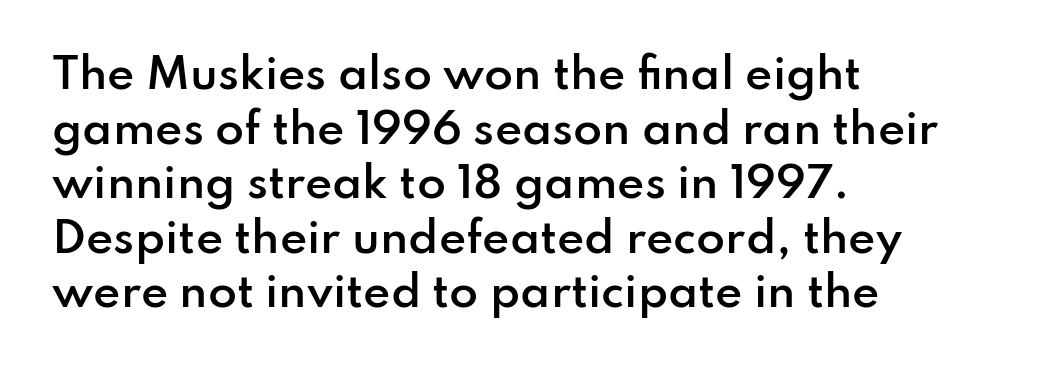
Q: Is the text bold? A: Semi-bold.
Q: Is the text italic (slanted)? A: No, it is upright.
Q: Is the typeface a serif or a sans-serif typeface? A: Sans-serif.
Q: Is the text underlined? A: No.
Q: How is the paragraph aligned? A: Left-aligned.
Q: Is the spacing between letters normal or unusually wide? A: Normal.
Q: Is the spacing between lines tight, normal or loose? A: Normal.
Q: Width (condensed, normal, or wide)? A: Normal.
Q: Stroke contrast? A: Low.
Q: x-height? A: Small.
Q: Monospaced? A: No.
